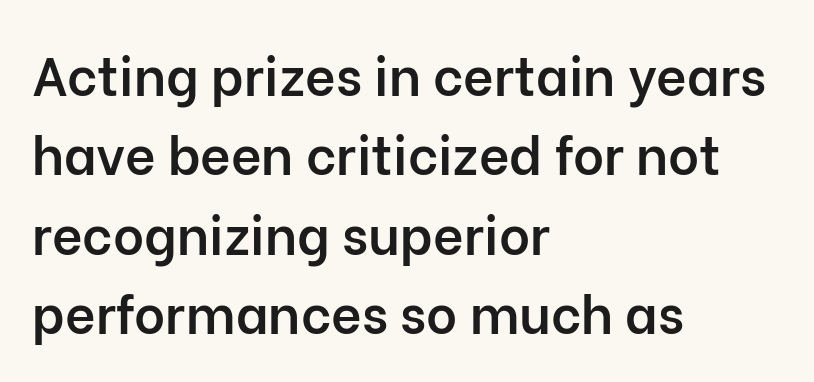
Q: Is the text bold? A: Semi-bold.
Q: Is the text italic (slanted)? A: No, it is upright.
Q: Is the typeface a serif or a sans-serif typeface? A: Sans-serif.
Q: Is the text underlined? A: No.
Q: How is the paragraph aligned? A: Left-aligned.
Q: Is the spacing between letters normal or unusually wide? A: Normal.
Q: Is the spacing between lines tight, normal or loose? A: Normal.
Q: Width (condensed, normal, or wide)? A: Normal.
Q: Stroke contrast? A: Low.
Q: x-height? A: Medium.
Q: Monospaced? A: No.
